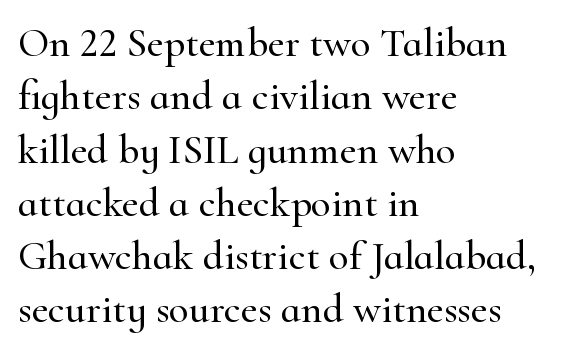
Leading matches the norm, producing a regular column. Bare-footed words on every line. Does extra space separate the letters? No, they use regular spacing. Each letter's strokes conclude with small projecting serifs. The type sits square on the baseline with zero lean.
